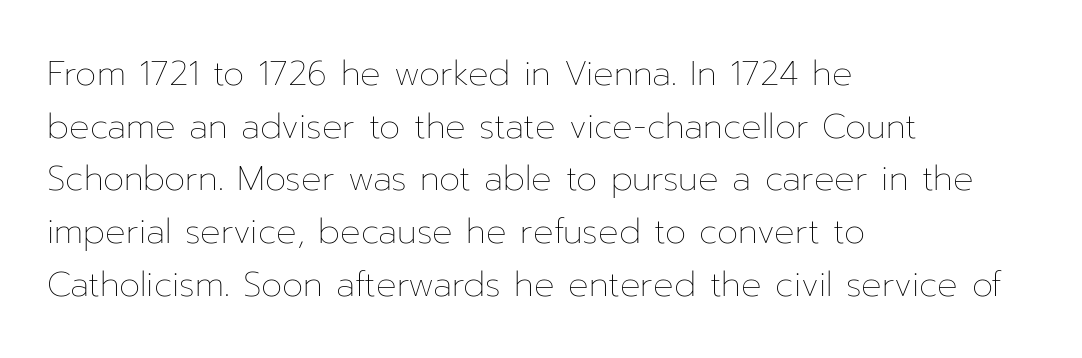
This sample is left-justified, so line endings fall wherever the words run out. Every stem runs plumb, perpendicular to the baseline. Think standard paragraph weight, or any step lighter than that. Proportional: the letters do not fall into vertical columns. In terms of letterspacing, this is plain default setting. Vertically, the passage feels balanced, rows spaced as you'd expect.
